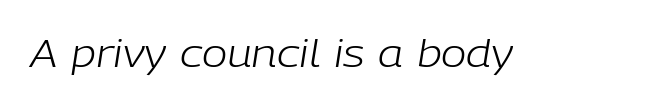
Has an underline been added? It has not. The axis of the letterforms is tilted away from vertical. Nothing unusual about the tracking: characters are spaced as the font intends. The strokes are not fattened; the text isn't bold. The rendering uses natural spacing where letterforms have individual widths.
